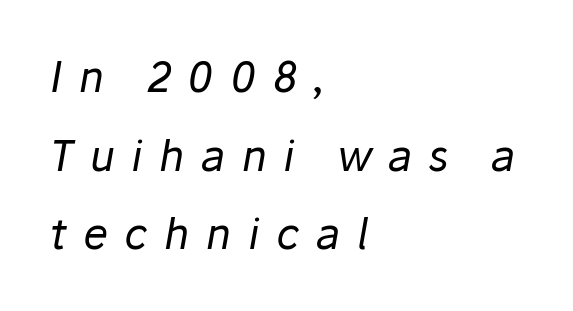
The face used here is rendered with a markedly widened letterfit. The area under the type is left untouched. Ink coverage per letter is moderate at most. Compared with a centered layout, this one pins lines to the left instead. A typesetter would call this proportional, since set widths differ per character. A typesetter would mark this as italic.
